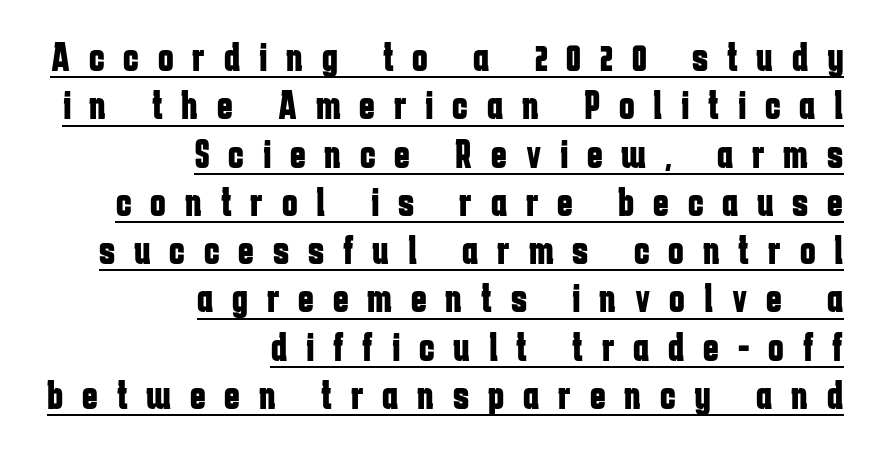
Q: Is the text bold? A: Yes.
Q: Is the text italic (slanted)? A: No, it is upright.
Q: Is the typeface a serif or a sans-serif typeface? A: Sans-serif.
Q: Is the text underlined? A: Yes.
Q: How is the paragraph aligned? A: Right-aligned.
Q: Is the spacing between letters normal or unusually wide? A: Unusually wide.
Q: Is the spacing between lines tight, normal or loose? A: Tight.
Q: Width (condensed, normal, or wide)? A: Condensed.
Q: Stroke contrast? A: Low.
Q: x-height? A: Medium.
Q: Monospaced? A: No.
